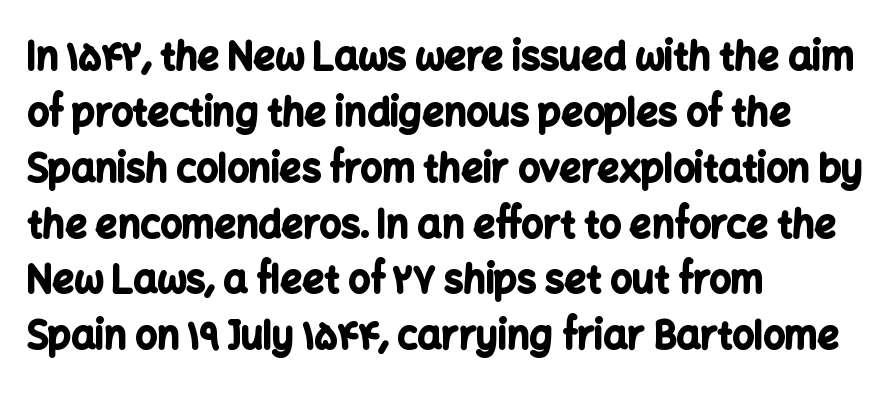
The rows are spaced the way most documents space them. If you drew a line through each stem, it would be perfectly vertical. Nothing unusual about the tracking: characters are spaced as the font intends. Is this a fixed-width face? No — the glyphs have proportional, varying widths.
